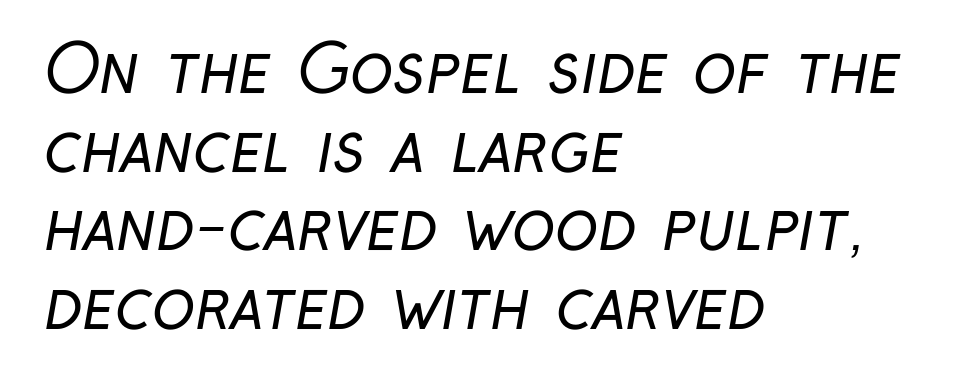
{"serif": "no", "bold": "no", "weight": "regular", "width": "condensed", "stroke_contrast": "low", "x_height": "medium", "monospaced": "no", "underline": "no", "align": "left", "line_spacing_ratio": 1.21, "letter_spacing": "normal", "letter_spacing_em": 0.0, "glyph_px": 65}
